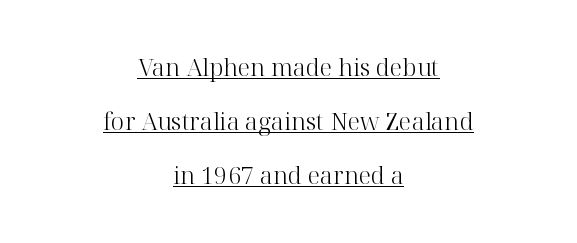
The image shows 24 px text type, upright; set centered, loose line spacing (2.26x), normal letter spacing, underlined.
